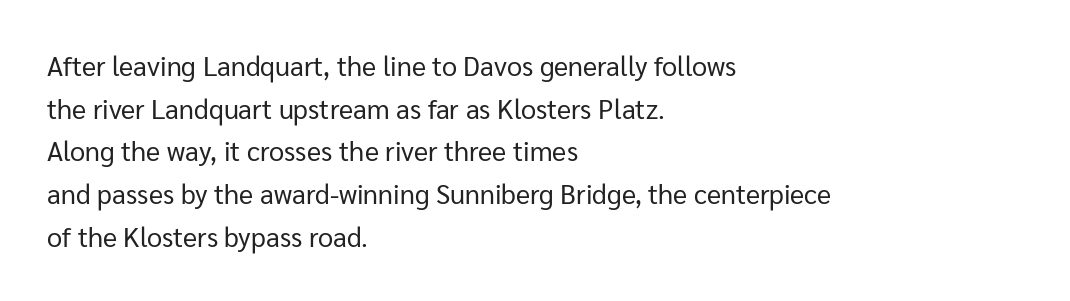
The ragged edge is on the right, which tells us the setting is flush left. Vertical strokes here are truly vertical. Heaviness? Minimal to ordinary, like unemphasized prose. Lines of text with bare space underneath.
